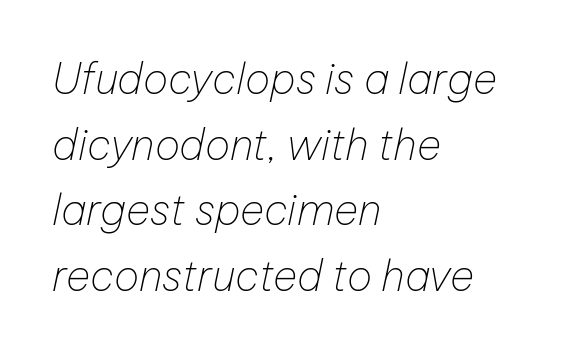
The image shows 42 px thin type, italic (leaning right); set left-aligned, normal line spacing (1.56x), normal letter spacing, not underlined; low stroke contrast and a medium x-height.
